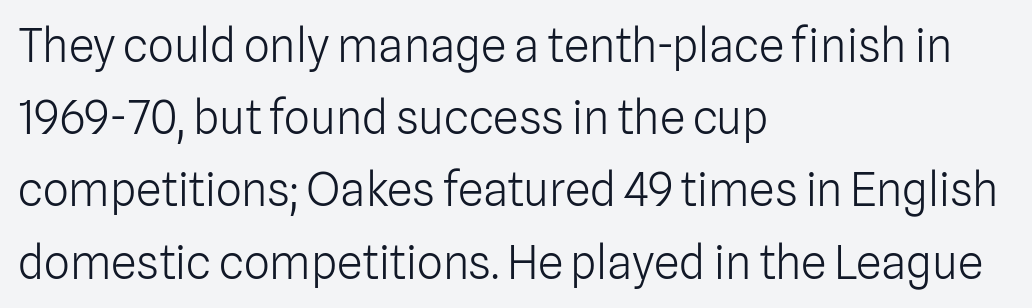
Here the designer chose a conventional face with non-uniform glyph widths. The rows are spaced the way most documents space them. Honestly, there is no underline to notice here at all. Is this a sans? Yes — the strokes have no serifs.
